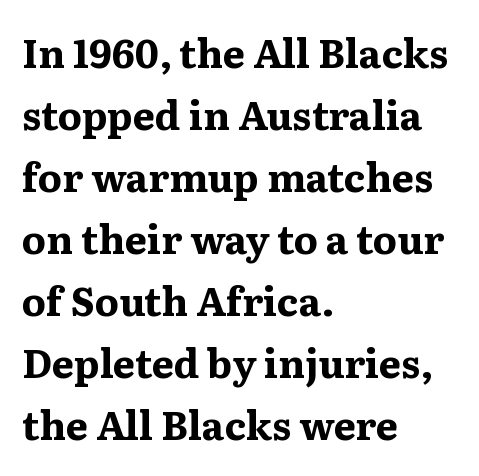
Q: Is the text bold? A: Yes.
Q: Is the text italic (slanted)? A: No, it is upright.
Q: Is the typeface a serif or a sans-serif typeface? A: Serif.
Q: Is the text underlined? A: No.
Q: How is the paragraph aligned? A: Left-aligned.
Q: Is the spacing between letters normal or unusually wide? A: Normal.
Q: Is the spacing between lines tight, normal or loose? A: Normal.
Q: Width (condensed, normal, or wide)? A: Wide.
Q: Stroke contrast? A: Medium.
Q: x-height? A: Medium.
Q: Monospaced? A: No.
